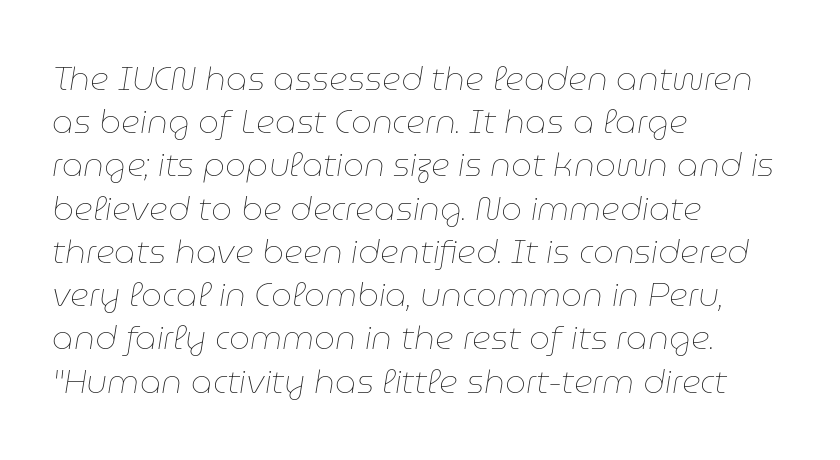
The image shows 33 px thin type, italic (leaning right); set left-aligned, normal line spacing (1.31x), normal letter spacing, not underlined; low stroke contrast and a medium x-height.
